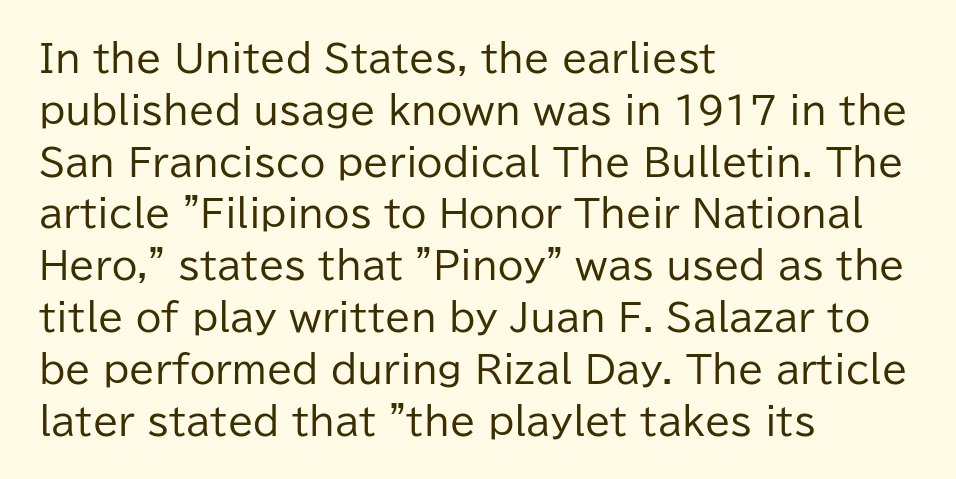
These lines keep a tight, regular rhythm from letter to letter. No feet cap the strokes, marking this as sans-serif type. The passage shown is typed in a proportional face where columns would drift. Weight class: somewhere from thin through regular. The rendering anchors every line to the left-hand side. Nobody drew a line under any word here.
